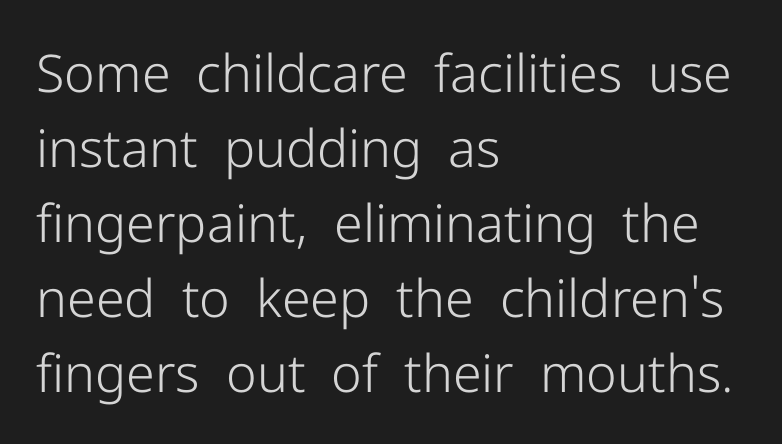
The image shows 52 px light sans-serif type, upright; set left-aligned, normal line spacing (1.44x), normal letter spacing, not underlined; low stroke contrast and a medium x-height.
